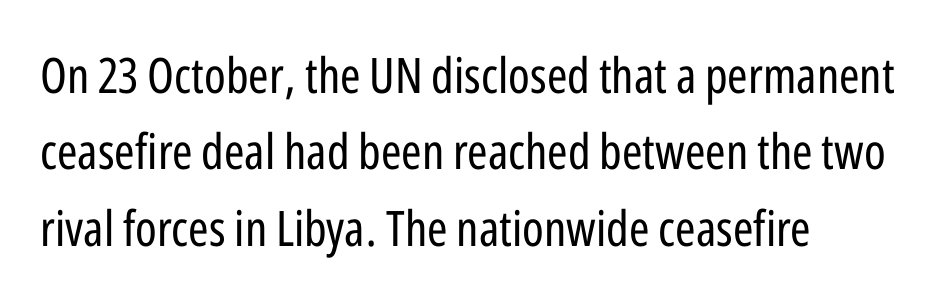
Q: Is the text bold? A: No.
Q: Is the text italic (slanted)? A: No, it is upright.
Q: Is the typeface a serif or a sans-serif typeface? A: Sans-serif.
Q: Is the text underlined? A: No.
Q: How is the paragraph aligned? A: Left-aligned.
Q: Is the spacing between letters normal or unusually wide? A: Normal.
Q: Is the spacing between lines tight, normal or loose? A: Normal.
Q: Width (condensed, normal, or wide)? A: Condensed.
Q: Stroke contrast? A: Low.
Q: x-height? A: Medium.
Q: Monospaced? A: No.
